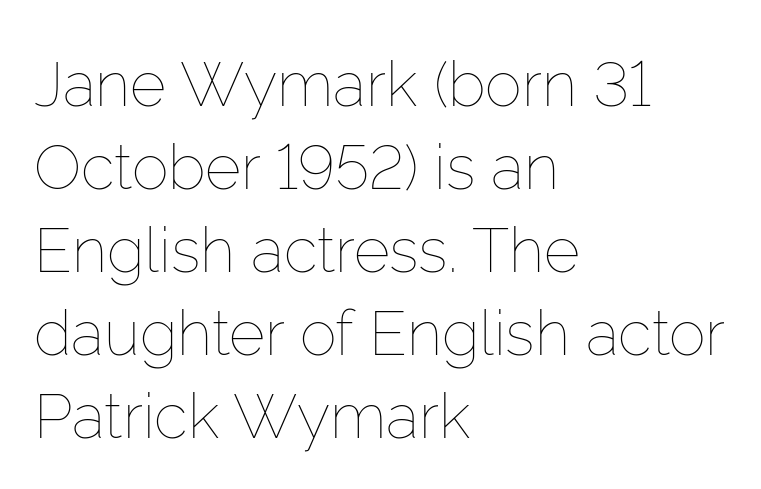
{"italic": "no", "bold": "no", "weight": "thin", "width": "normal", "stroke_contrast": "low", "x_height": "medium", "monospaced": "no", "underline": "no", "align": "left", "line_spacing": "normal", "line_spacing_ratio": 1.34, "letter_spacing": "normal", "letter_spacing_em": 0.0, "glyph_px": 62}
